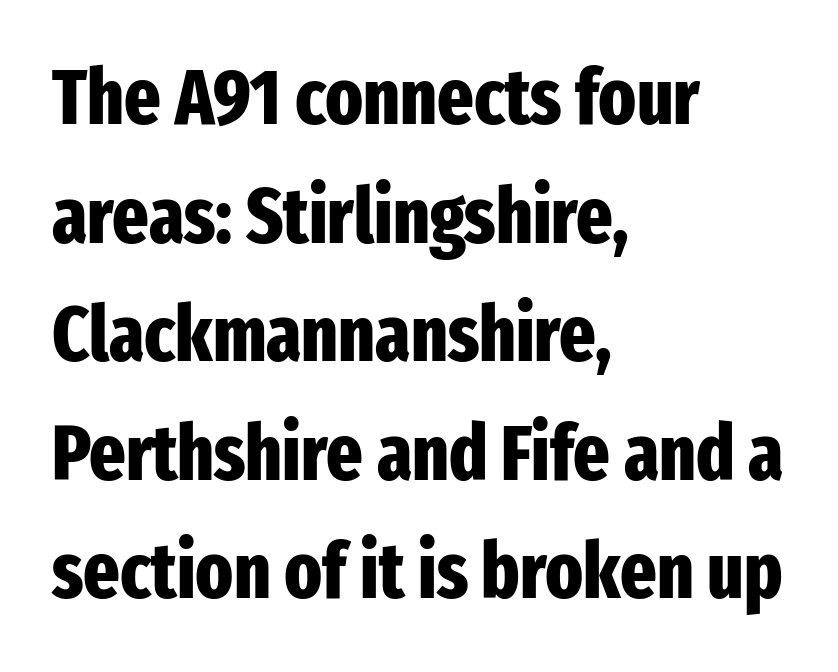
The image shows 77 px heavy, condensed sans-serif type, upright; set left-aligned, normal line spacing (1.54x), normal letter spacing, not underlined; low stroke contrast and a medium x-height.
